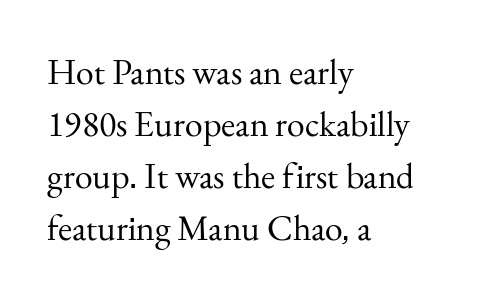
{"serif": "yes", "italic": "no", "bold": "no", "weight": "regular", "width": "normal", "stroke_contrast": "medium", "x_height": "small", "monospaced": "no", "underline": "no", "align": "left", "line_spacing": "normal", "line_spacing_ratio": 1.44, "letter_spacing": "normal", "letter_spacing_em": 0.0, "glyph_px": 36}
